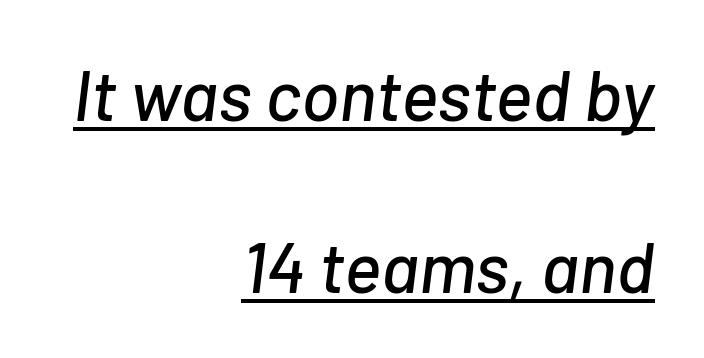
The image shows 71 px text type, italic (leaning right); set right-aligned, loose line spacing (2.42x), normal letter spacing, underlined; low stroke contrast and a medium x-height.
